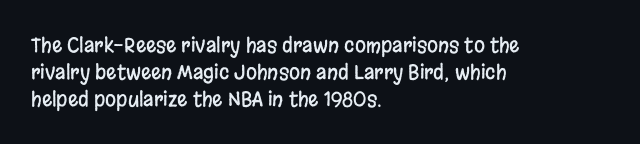
Q: Is the text italic (slanted)? A: No, it is upright.
Q: Is the text underlined? A: No.
Q: How is the paragraph aligned? A: Left-aligned.
Q: Is the spacing between letters normal or unusually wide? A: Normal.
Q: Is the spacing between lines tight, normal or loose? A: Normal.
